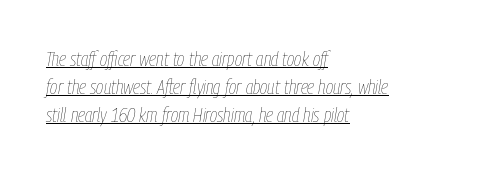
{"italic": "yes", "lean": "right", "slant_degrees": 9, "bold": "no", "underline": "yes", "align": "left", "line_spacing": "normal", "line_spacing_ratio": 1.39, "letter_spacing": "normal", "letter_spacing_em": 0.0, "glyph_px": 20}
